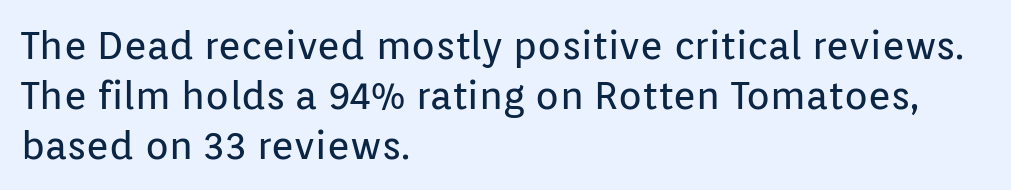
The image shows 39 px regular-weight sans-serif type, upright; set left-aligned, normal line spacing (1.28x), normal letter spacing, not underlined; low stroke contrast and a medium x-height.
